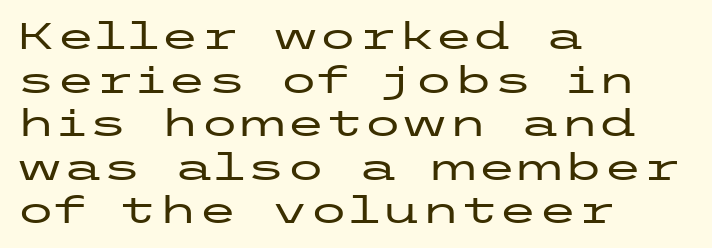
Q: Is the text italic (slanted)? A: No, it is upright.
Q: Is the typeface a serif or a sans-serif typeface? A: Sans-serif.
Q: Is the text underlined? A: No.
Q: How is the paragraph aligned? A: Left-aligned.
Q: Is the spacing between letters normal or unusually wide? A: Normal.
Q: Width (condensed, normal, or wide)? A: Wide.
Q: Stroke contrast? A: Low.
Q: x-height? A: Medium.
